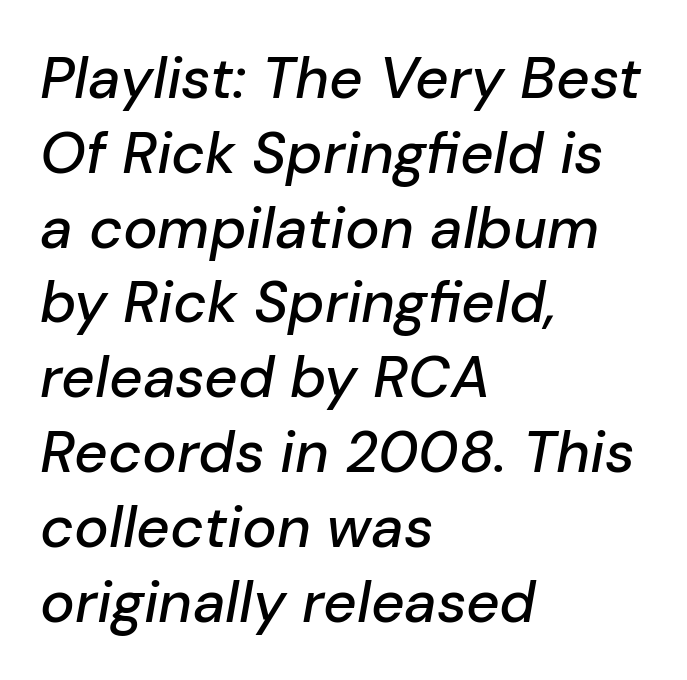
Standard letterfit; no display-style spreading of the glyphs. Any mark beneath the type? The region is blank. Reading down the column, the eye jumps a familiar distance to each next line. Note the varied advance widths — an 'i' is clearly narrower than an 'm'. Every row of glyphs begins at an identical x-position on the left.
